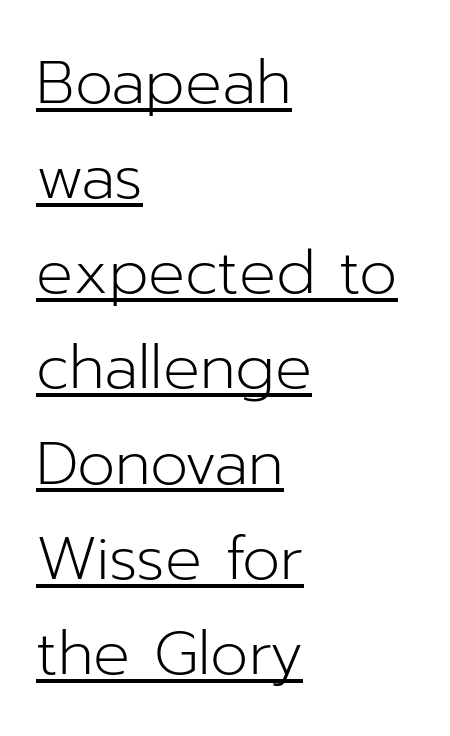
The image shows 61 px light sans-serif type, upright; set left-aligned, normal line spacing (1.56x), normal letter spacing, underlined; low stroke contrast and a medium x-height.
